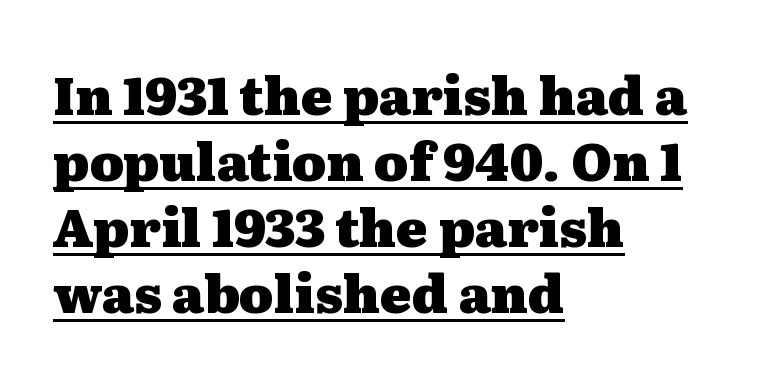
{"serif": "yes", "italic": "no", "bold": "yes", "weight": "heavy", "width": "wide", "stroke_contrast": "medium", "x_height": "medium", "monospaced": "no", "underline": "yes", "align": "left", "line_spacing": "normal", "line_spacing_ratio": 1.27, "letter_spacing": "normal", "letter_spacing_em": 0.0, "glyph_px": 52}
